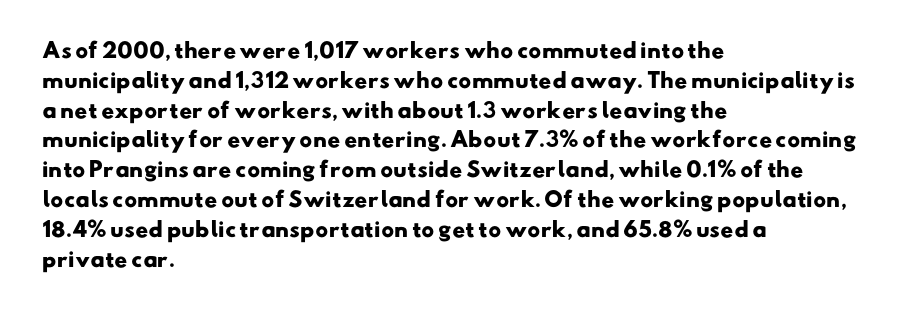
Students, note that the glyphs here touch the page at normal intervals. Strokes here are thick enough to call this a true bold. The passage is arranged the way most books set body copy — flush left. If you measured baseline to baseline, you'd find a middling distance. No word sits above an underline.
